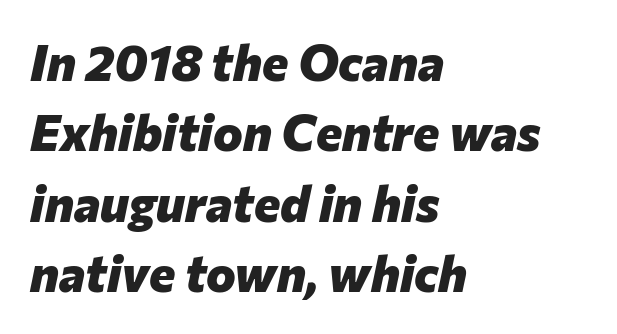
The axis of the letterforms is tilted away from vertical. No word sits above an underline. Alignment: flush left. Spacing verdict: proportional, widths tailored to each character.
